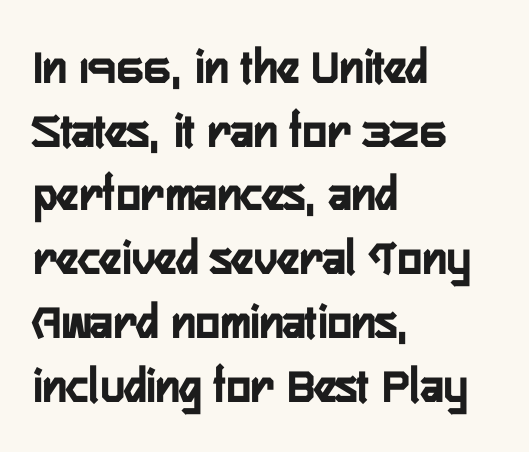
Q: Is the text bold? A: Yes.
Q: Is the text italic (slanted)? A: No, it is upright.
Q: Is the typeface a serif or a sans-serif typeface? A: Sans-serif.
Q: Is the text underlined? A: No.
Q: How is the paragraph aligned? A: Left-aligned.
Q: Is the spacing between letters normal or unusually wide? A: Normal.
Q: Is the spacing between lines tight, normal or loose? A: Normal.
Q: Width (condensed, normal, or wide)? A: Condensed.
Q: Stroke contrast? A: Low.
Q: x-height? A: Medium.
Q: Monospaced? A: No.
